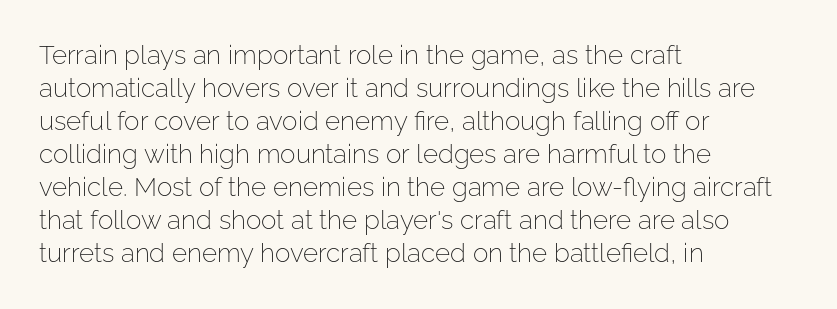
{"italic": "no", "bold": "no", "underline": "no", "align": "left", "line_spacing": "normal", "line_spacing_ratio": 1.27, "letter_spacing": "normal", "letter_spacing_em": 0.0, "glyph_px": 26}
